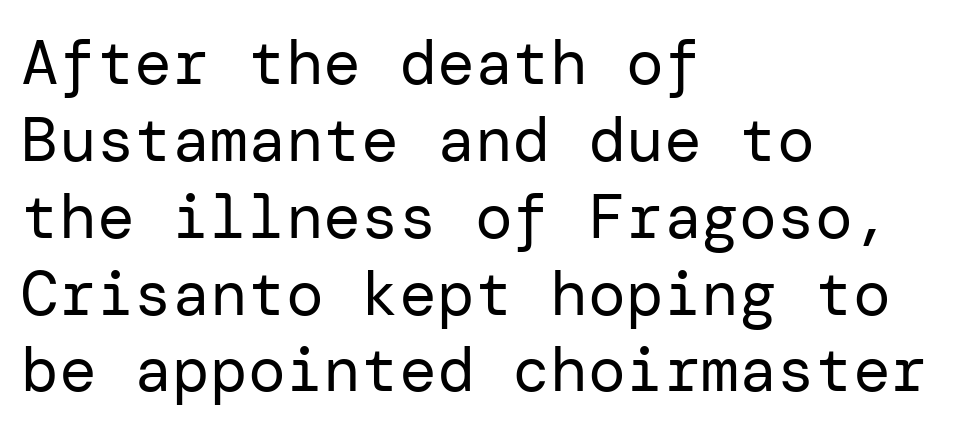
The image shows 63 px regular-weight sans-serif type, upright; set left-aligned, line spacing 1.22x, normal letter spacing, not underlined; low stroke contrast and a medium x-height.
